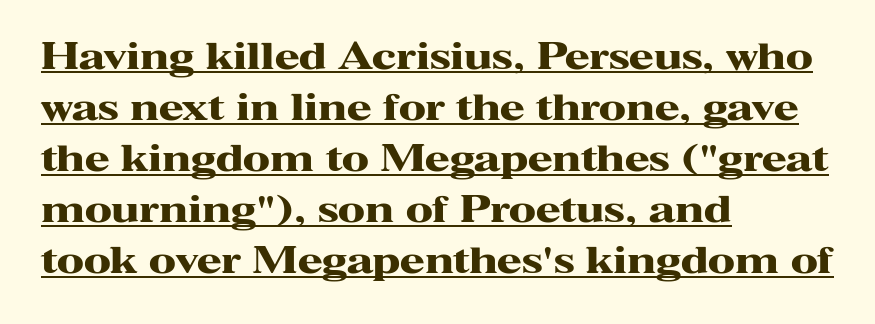
The passage shown is underscored from start to finish. Horizontal alignment here is leftward, the default for most running prose. Note the varied advance widths — an 'i' is clearly narrower than an 'm'. What kind of face is this? One with serifs.
